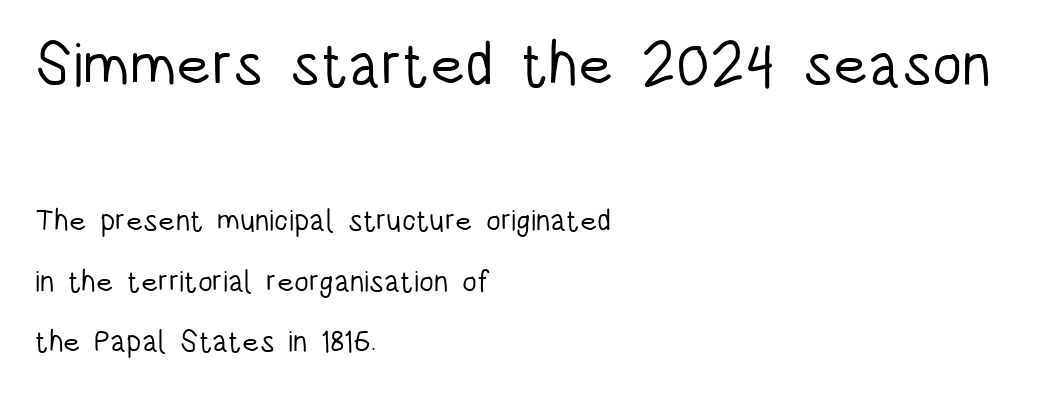
{"serif": "no", "italic": "no", "bold": "no", "weight": "light", "width": "condensed", "stroke_contrast": "low", "x_height": "large", "monospaced": "no", "underline": "no", "align": "left", "line_spacing": "loose", "line_spacing_ratio": 2.01, "letter_spacing": "normal", "letter_spacing_em": 0.0, "larger_block": "first", "size_ratio": 2.03, "glyph_px": 61}
